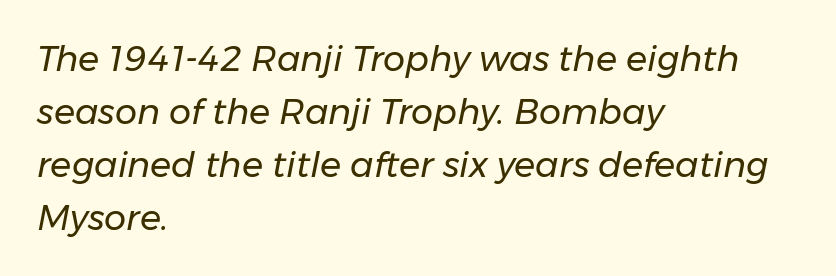
The image shows 35 px regular-weight type, italic (leaning right); set left-aligned, normal line spacing (1.51x), normal letter spacing, not underlined; low stroke contrast and a medium x-height.
